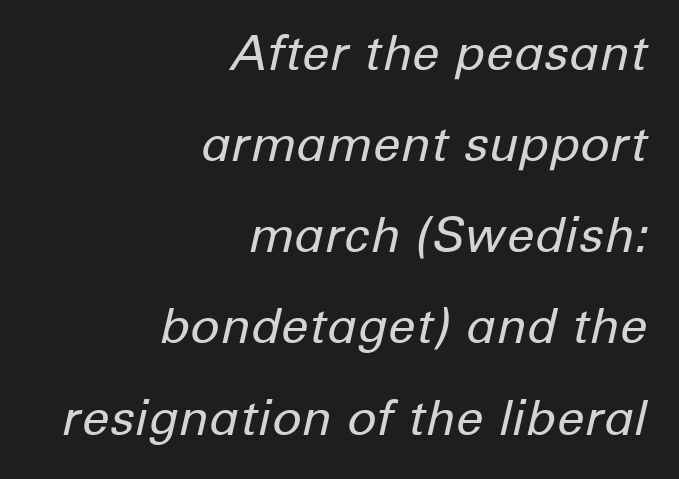
Q: Is the text bold? A: No.
Q: Is the text italic (slanted)? A: Yes, it leans right by about 12 degrees.
Q: Is the text underlined? A: No.
Q: How is the paragraph aligned? A: Right-aligned.
Q: Is the spacing between letters normal or unusually wide? A: Normal.
Q: Width (condensed, normal, or wide)? A: Normal.
Q: Stroke contrast? A: Low.
Q: x-height? A: Medium.
Q: Monospaced? A: No.
